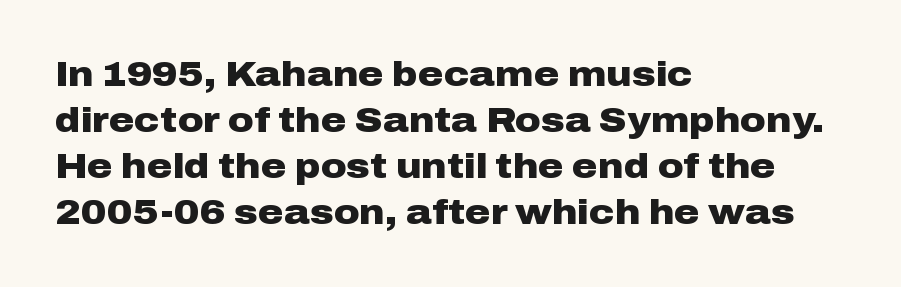
{"serif": "no", "italic": "no", "bold": "yes", "weight": "heavy", "width": "wide", "stroke_contrast": "low", "x_height": "medium", "monospaced": "no", "underline": "no", "align": "left", "line_spacing": "normal", "line_spacing_ratio": 1.31, "letter_spacing": "normal", "letter_spacing_em": 0.0, "glyph_px": 35}
